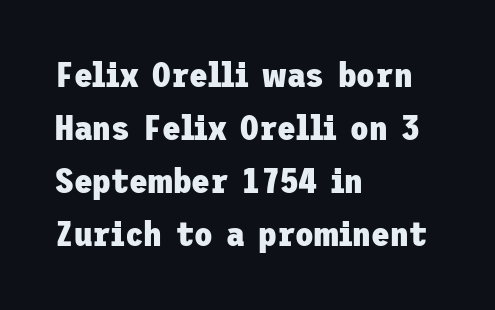
Q: Is the text bold? A: Yes.
Q: Is the text italic (slanted)? A: No, it is upright.
Q: Is the typeface a serif or a sans-serif typeface? A: Sans-serif.
Q: Is the text underlined? A: No.
Q: How is the paragraph aligned? A: Left-aligned.
Q: Is the spacing between letters normal or unusually wide? A: Normal.
Q: Is the spacing between lines tight, normal or loose? A: Normal.
Q: Width (condensed, normal, or wide)? A: Normal.
Q: Stroke contrast? A: Low.
Q: x-height? A: Medium.
